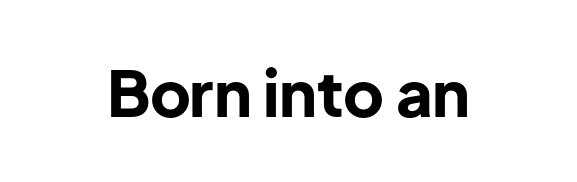
The image shows 63 px bold sans-serif type, upright; set normal letter spacing, not underlined; low stroke contrast and a medium x-height.
